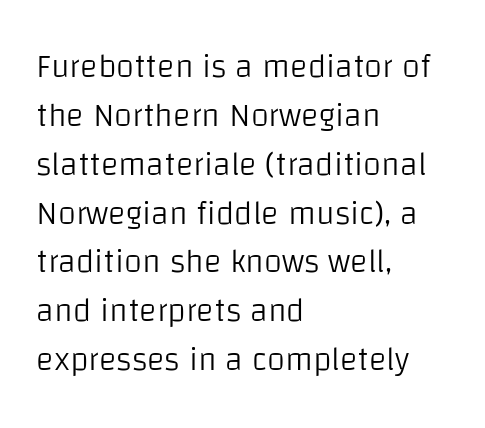
The image shows 33 px light sans-serif type, upright; set left-aligned, normal line spacing (1.48x), normal letter spacing, not underlined; low stroke contrast and a large x-height.
